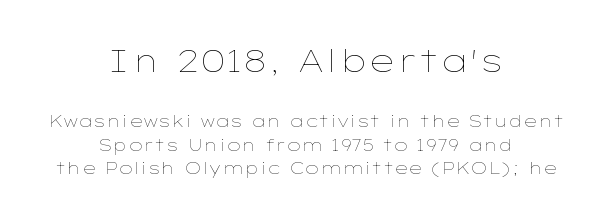
Q: Is the text bold? A: No.
Q: Is the text italic (slanted)? A: No, it is upright.
Q: Is the text underlined? A: No.
Q: How is the paragraph aligned? A: Centered.
Q: Is the spacing between letters normal or unusually wide? A: Normal.
Q: Is the spacing between lines tight, normal or loose? A: Normal.
Q: Which block of text is set in a larger size, the first (top) or the second (bottom)? A: The first (top) one.
Q: Width (condensed, normal, or wide)? A: Wide.
Q: Stroke contrast? A: Low.
Q: x-height? A: Medium.
Q: Monospaced? A: No.
